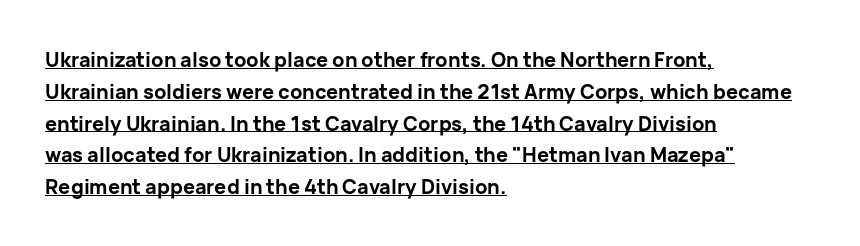
The image shows 20 px bold type, upright; set left-aligned, normal line spacing (1.59x), normal letter spacing, underlined.
